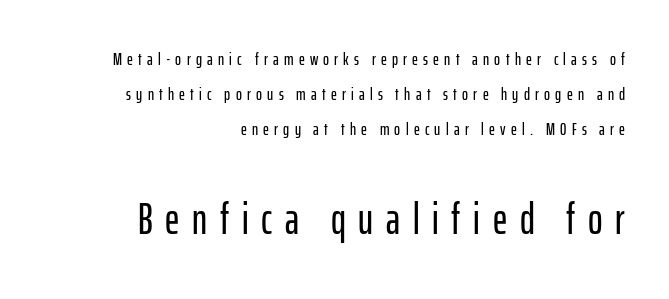
The image shows 44 px condensed sans-serif type, upright; set right-aligned, loose line spacing (1.95x), unusually wide letter spacing (+0.29 em), not underlined; the second (bottom) block is 2.44x larger; low stroke contrast and a medium x-height.
